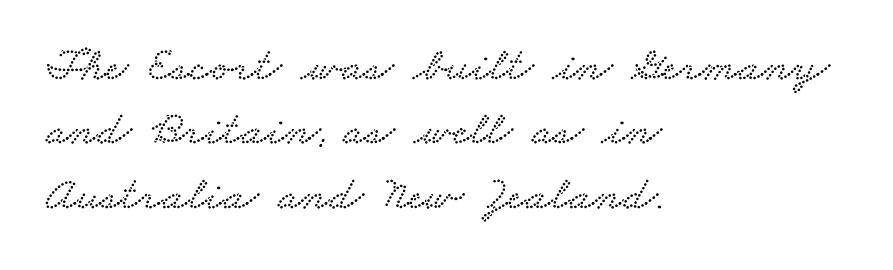
Do the characters align in a grid? No, the font is proportional. Layout note: lines flush left. Rule under the text: the space is simply empty. Successive baselines arrive at the customary interval. Examine the stroke ends and you'll spot serifs.
